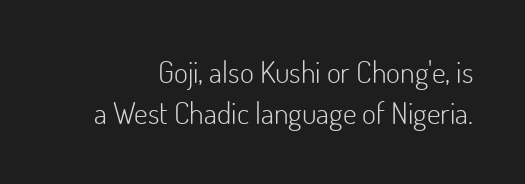
Q: Is the text bold? A: No.
Q: Is the text italic (slanted)? A: No, it is upright.
Q: Is the typeface a serif or a sans-serif typeface? A: Sans-serif.
Q: Is the text underlined? A: No.
Q: Is the spacing between letters normal or unusually wide? A: Normal.
Q: Is the spacing between lines tight, normal or loose? A: Normal.
Q: Width (condensed, normal, or wide)? A: Normal.
Q: Stroke contrast? A: Low.
Q: x-height? A: Small.
Q: Monospaced? A: No.
